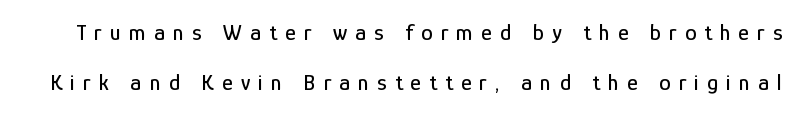
The image shows 23 px text type, upright; set loose line spacing (2.16x), unusually wide letter spacing (+0.35 em), not underlined.
